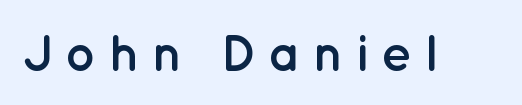
The image shows 51 px semibold sans-serif type, upright; set unusually wide letter spacing (+0.23 em), not underlined; low stroke contrast and a medium x-height.
